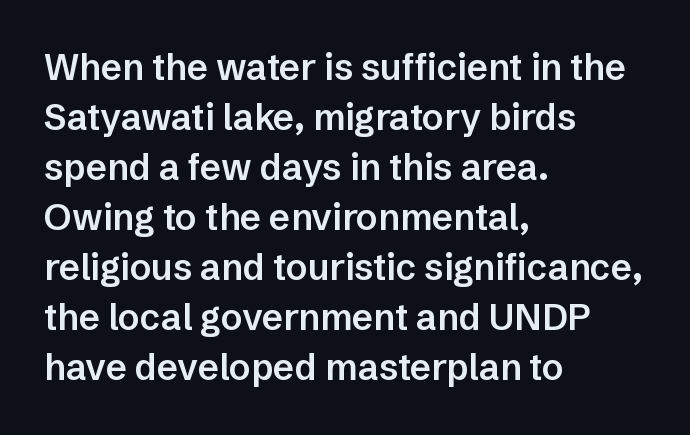
The image shows 36 px semibold sans-serif type, upright; set left-aligned, normal line spacing (1.39x), normal letter spacing, not underlined; low stroke contrast and a medium x-height.
